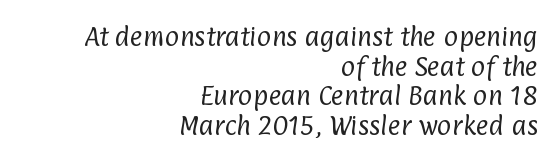
{"bold": "no", "underline": "no", "align": "right", "line_spacing": "normal", "line_spacing_ratio": 1.35, "letter_spacing": "normal", "letter_spacing_em": 0.0, "glyph_px": 22}
